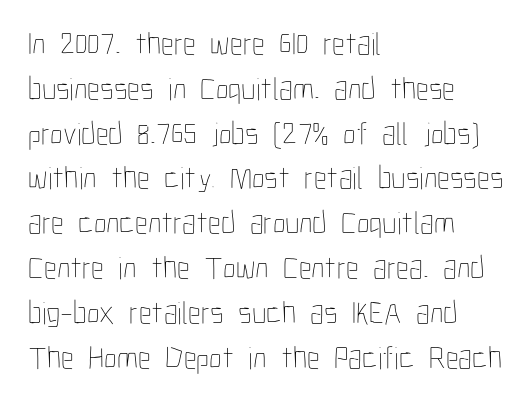
Q: Is the text bold? A: No.
Q: Is the text italic (slanted)? A: No, it is upright.
Q: Is the text underlined? A: No.
Q: How is the paragraph aligned? A: Left-aligned.
Q: Is the spacing between letters normal or unusually wide? A: Normal.
Q: Is the spacing between lines tight, normal or loose? A: Normal.
Q: Width (condensed, normal, or wide)? A: Condensed.
Q: Stroke contrast? A: Low.
Q: x-height? A: Medium.
Q: Monospaced? A: No.
